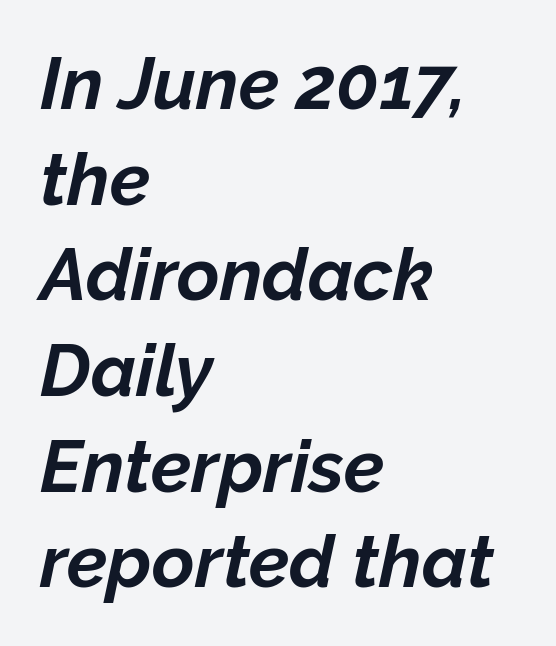
Q: Is the text bold? A: Yes.
Q: Is the text italic (slanted)? A: Yes, it leans right by about 12 degrees.
Q: Is the text underlined? A: No.
Q: How is the paragraph aligned? A: Left-aligned.
Q: Is the spacing between letters normal or unusually wide? A: Normal.
Q: Is the spacing between lines tight, normal or loose? A: Normal.
Q: Width (condensed, normal, or wide)? A: Normal.
Q: Stroke contrast? A: Low.
Q: x-height? A: Medium.
Q: Monospaced? A: No.
